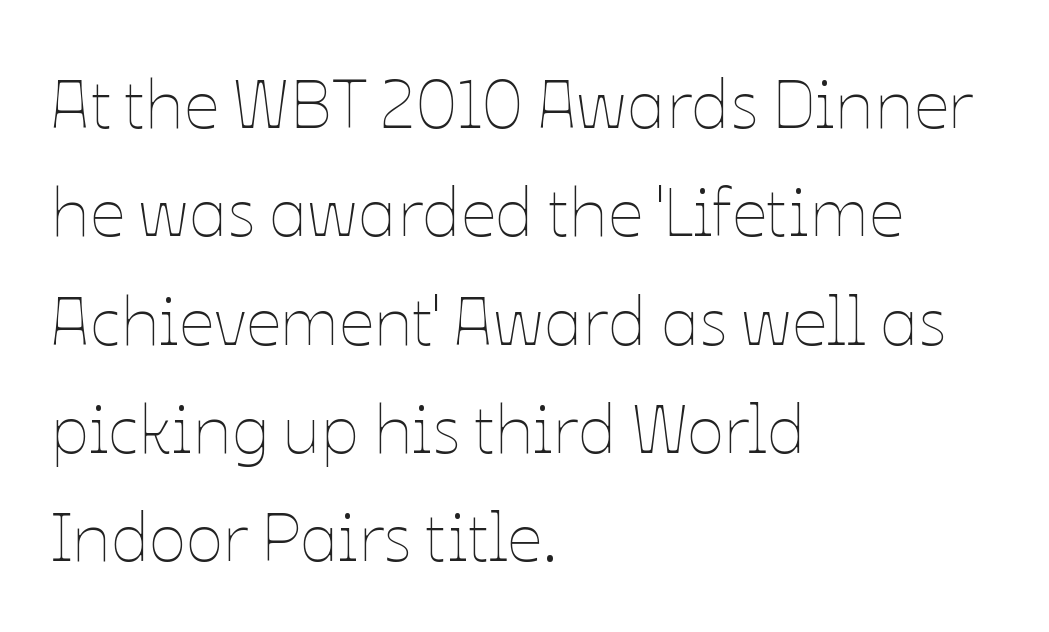
Q: Is the text bold? A: No.
Q: Is the text italic (slanted)? A: No, it is upright.
Q: Is the text underlined? A: No.
Q: How is the paragraph aligned? A: Left-aligned.
Q: Is the spacing between letters normal or unusually wide? A: Normal.
Q: Is the spacing between lines tight, normal or loose? A: Normal.
Q: Width (condensed, normal, or wide)? A: Normal.
Q: Stroke contrast? A: Low.
Q: x-height? A: Medium.
Q: Monospaced? A: No.
